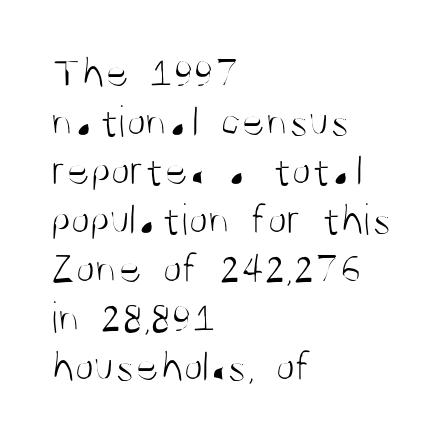
Q: Is the text bold? A: No.
Q: Is the text italic (slanted)? A: No, it is upright.
Q: Is the typeface a serif or a sans-serif typeface? A: Sans-serif.
Q: Is the text underlined? A: No.
Q: How is the paragraph aligned? A: Left-aligned.
Q: Is the spacing between letters normal or unusually wide? A: Normal.
Q: Is the spacing between lines tight, normal or loose? A: Tight.
Q: Width (condensed, normal, or wide)? A: Condensed.
Q: Stroke contrast? A: Medium.
Q: x-height? A: Large.
Q: Monospaced? A: No.
